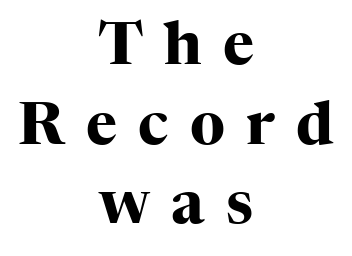
{"serif": "yes", "italic": "no", "bold": "yes", "weight": "heavy", "width": "normal", "stroke_contrast": "high", "x_height": "medium", "monospaced": "no", "underline": "no", "align": "center", "line_spacing": "normal", "line_spacing_ratio": 1.35, "letter_spacing": "wide", "letter_spacing_em": 0.36, "glyph_px": 59}
